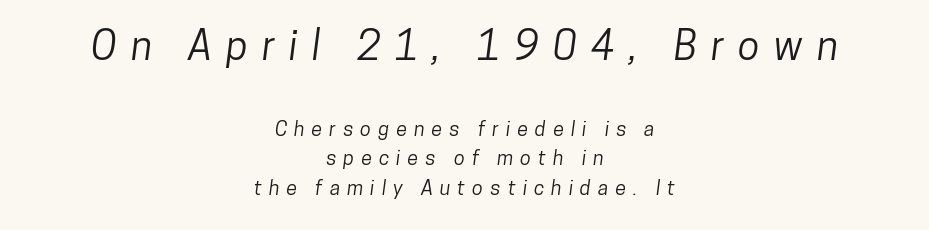
{"serif": "no", "width": "condensed", "stroke_contrast": "low", "x_height": "medium", "monospaced": "no", "underline": "no", "align": "center", "line_spacing": "normal", "line_spacing_ratio": 1.47, "letter_spacing": "wide", "letter_spacing_em": 0.35, "larger_block": "first", "size_ratio": 2.0, "glyph_px": 40}
